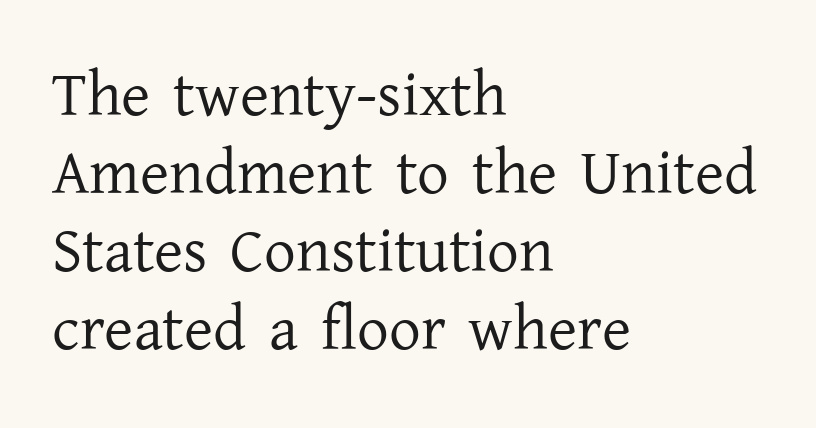
Letterform terminals end in serifs throughout the passage. The rendering keeps characters at their native spacing. The string is rendered with underlining switched off. Looks like regular typesetting: each glyph gets only the width it needs.
